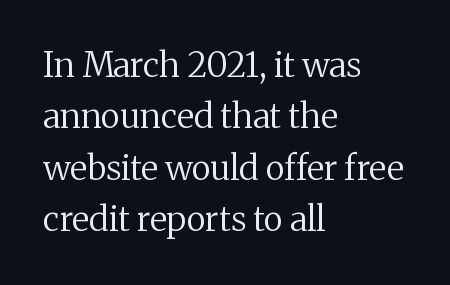
The passage shown is typeset with a serif family. Which margin do the lines hug? The left one — the right edge is uneven. Leading matches the norm, producing a regular column. Descenders hang freely into open space.
